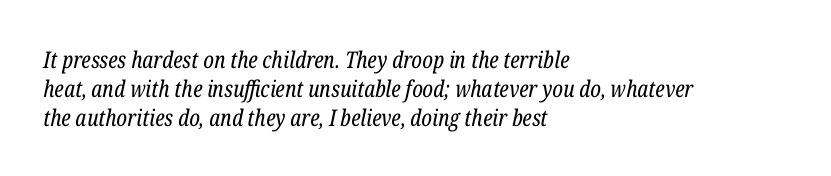
Q: Is the text bold? A: No.
Q: Is the text italic (slanted)? A: Yes, it leans right by about 12 degrees.
Q: Is the text underlined? A: No.
Q: How is the paragraph aligned? A: Left-aligned.
Q: Is the spacing between letters normal or unusually wide? A: Normal.
Q: Is the spacing between lines tight, normal or loose? A: Normal.
